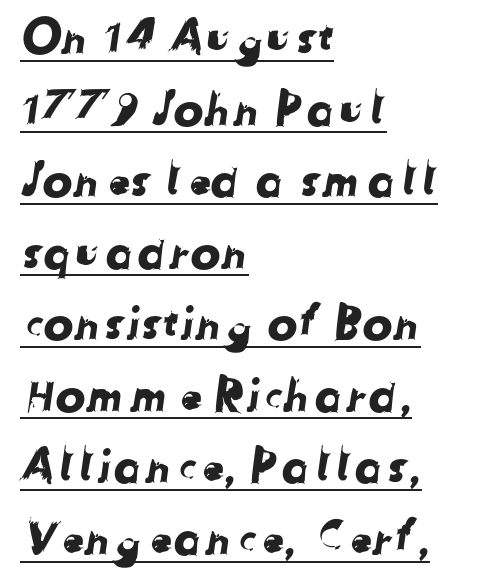
{"serif": "no", "width": "normal", "stroke_contrast": "low", "x_height": "medium", "monospaced": "no", "underline": "yes", "align": "left", "line_spacing": "normal", "line_spacing_ratio": 1.59, "letter_spacing": "normal", "letter_spacing_em": 0.0, "glyph_px": 45}
